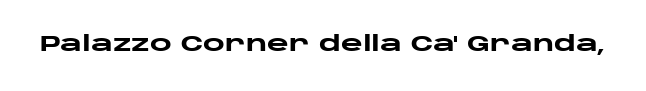
The image shows 21 px bold type, upright; set normal letter spacing, not underlined.
